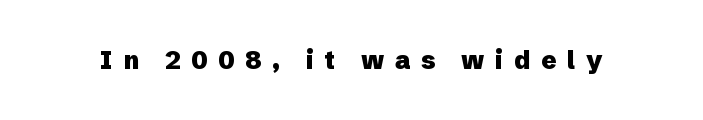
Q: Is the text bold? A: Yes.
Q: Is the text italic (slanted)? A: No, it is upright.
Q: Is the text underlined? A: No.
Q: Is the spacing between letters normal or unusually wide? A: Unusually wide.
